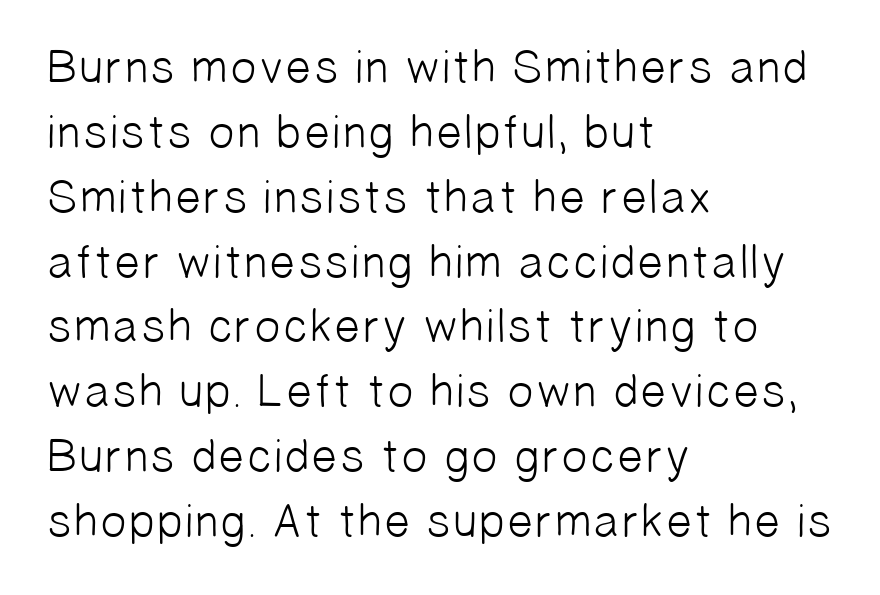
The image shows 47 px light sans-serif type; set left-aligned, normal line spacing (1.38x), normal letter spacing, not underlined; low stroke contrast and a medium x-height.
